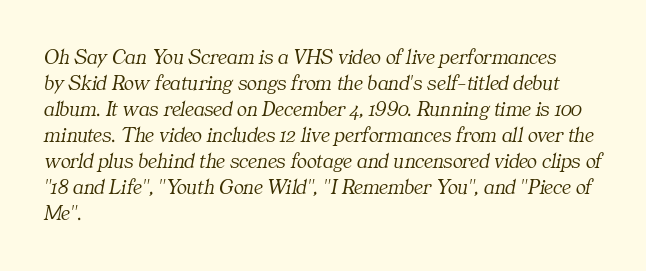
Q: Is the text bold? A: No.
Q: Is the text italic (slanted)? A: Yes, it leans right by about 11 degrees.
Q: Is the text underlined? A: No.
Q: How is the paragraph aligned? A: Left-aligned.
Q: Is the spacing between letters normal or unusually wide? A: Normal.
